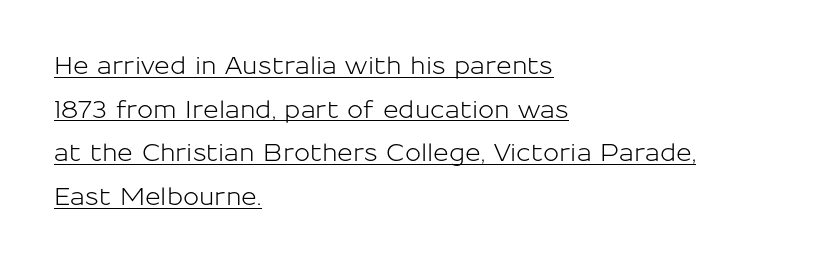
Q: Is the text italic (slanted)? A: No, it is upright.
Q: Is the text underlined? A: Yes.
Q: How is the paragraph aligned? A: Left-aligned.
Q: Is the spacing between letters normal or unusually wide? A: Normal.
